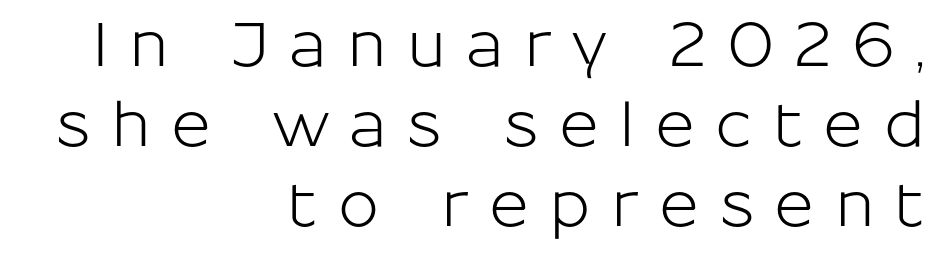
The image shows 61 px sans-serif type, upright; set right-aligned, normal line spacing (1.31x), unusually wide letter spacing (+0.33 em), not underlined; low stroke contrast and a medium x-height.
